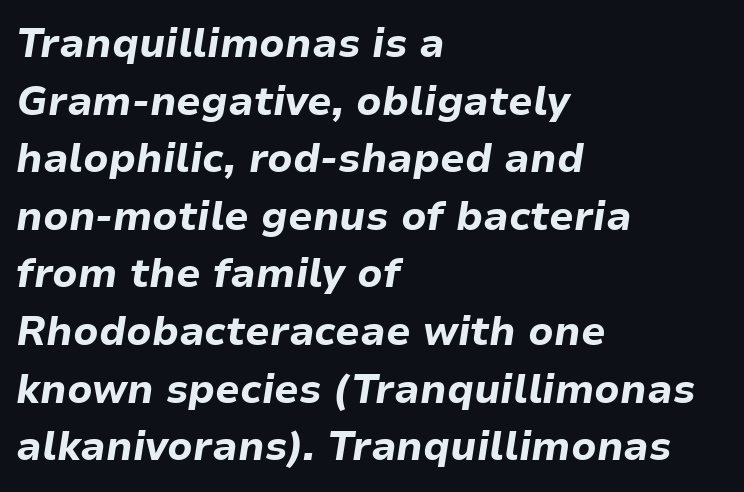
The image shows 40 px bold type, italic (leaning right); set left-aligned, normal line spacing (1.44x), normal letter spacing, not underlined; low stroke contrast and a medium x-height.
